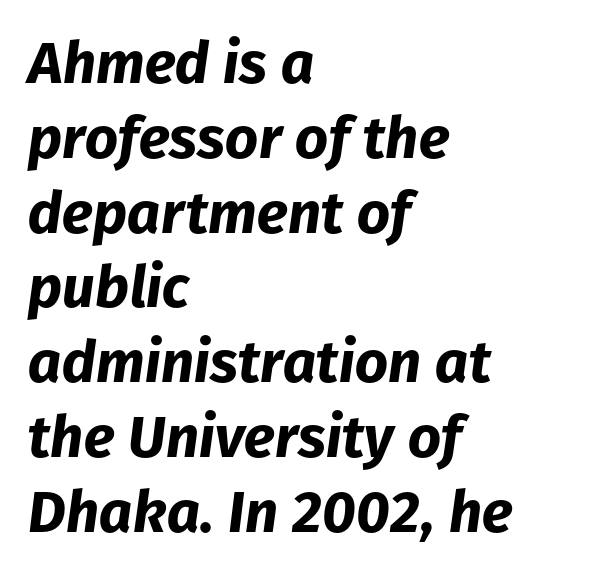
Q: Is the text bold? A: Yes.
Q: Is the text italic (slanted)? A: Yes, it leans right by about 8 degrees.
Q: Is the text underlined? A: No.
Q: How is the paragraph aligned? A: Left-aligned.
Q: Is the spacing between letters normal or unusually wide? A: Normal.
Q: Is the spacing between lines tight, normal or loose? A: Normal.
Q: Width (condensed, normal, or wide)? A: Normal.
Q: Stroke contrast? A: Low.
Q: x-height? A: Medium.
Q: Monospaced? A: No.
